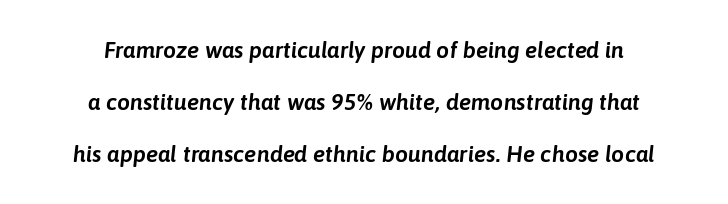
The image shows 23 px text type, italic (leaning right); set centered, loose line spacing (2.27x), normal letter spacing, not underlined.
